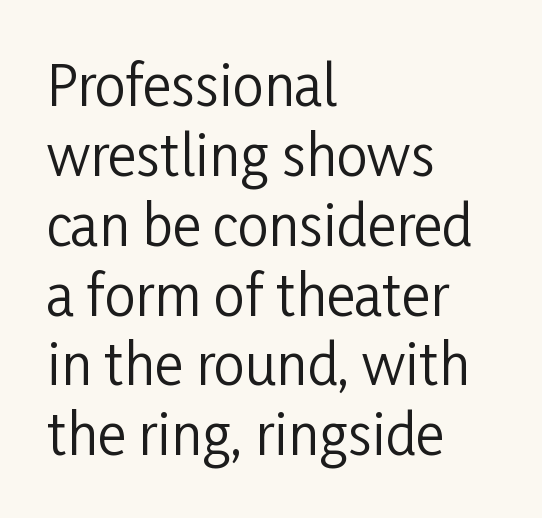
The image shows 55 px regular-weight, condensed sans-serif type, upright; set left-aligned, normal line spacing (1.27x), normal letter spacing, not underlined; low stroke contrast and a medium x-height.
